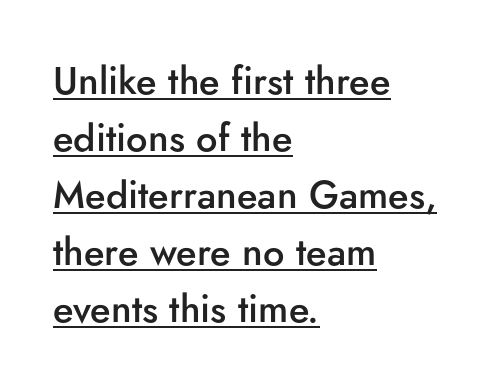
The image shows 38 px semibold sans-serif type, upright; set left-aligned, normal line spacing (1.5x), normal letter spacing, underlined; low stroke contrast and a small x-height.
